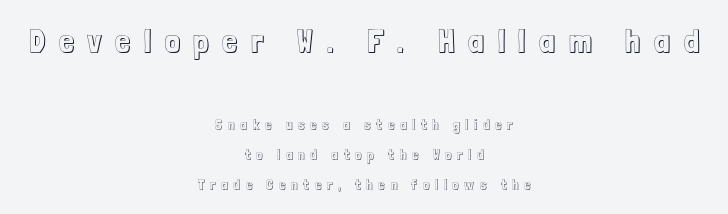
{"italic": "no", "width": "condensed", "x_height": "medium", "monospaced": "no", "underline": "no", "align": "center", "line_spacing": "loose", "line_spacing_ratio": 2.12, "letter_spacing": "wide", "letter_spacing_em": 0.42, "larger_block": "first", "size_ratio": 2.36, "glyph_px": 33}
